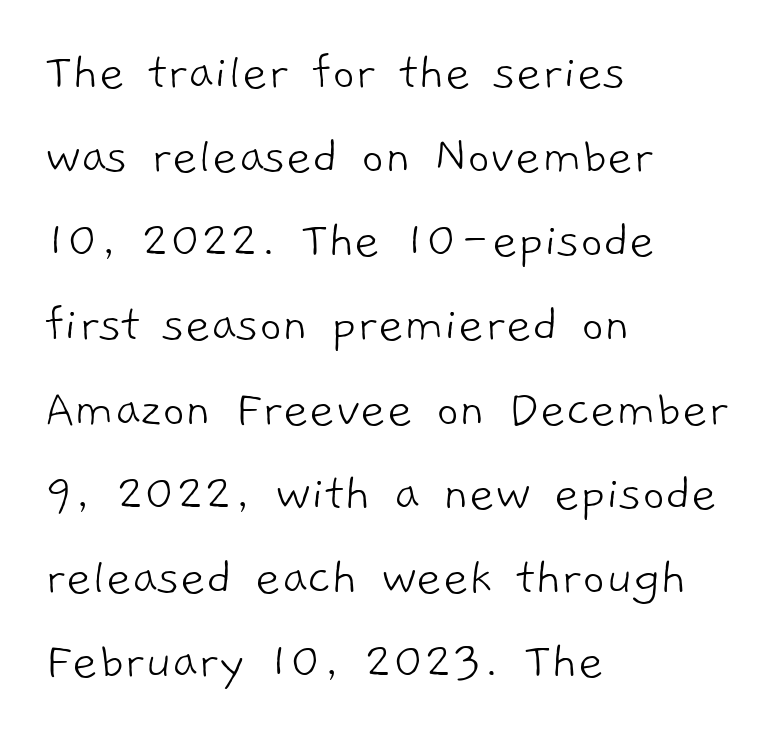
Q: Is the text bold? A: No.
Q: Is the typeface a serif or a sans-serif typeface? A: Sans-serif.
Q: Is the text underlined? A: No.
Q: How is the paragraph aligned? A: Left-aligned.
Q: Is the spacing between letters normal or unusually wide? A: Normal.
Q: Is the spacing between lines tight, normal or loose? A: Normal.
Q: Width (condensed, normal, or wide)? A: Normal.
Q: Stroke contrast? A: Low.
Q: x-height? A: Medium.
Q: Monospaced? A: No.
